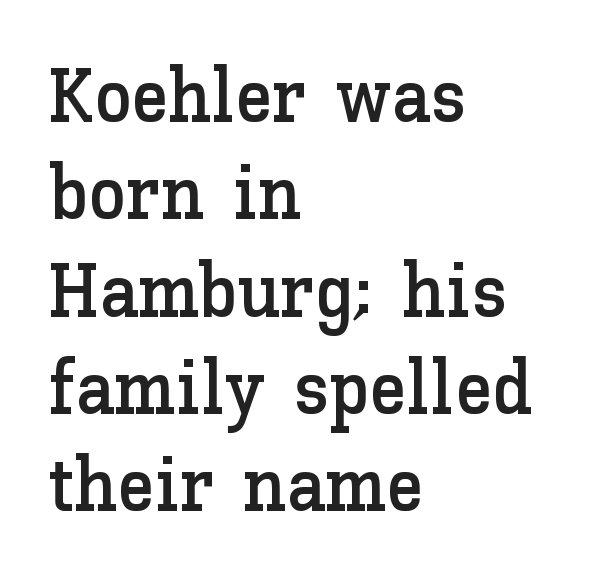
Leftover space on each line is placed entirely after the last word. Rows of type keep a routine distance in the vertical direction. The gap between lines stays unmarked. You could call the tracking neutral — neither tight nor loose. Posture: vertical. Proportional: the letters do not fall into vertical columns.
